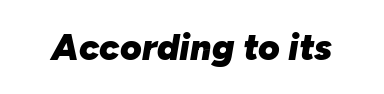
Do the characters align in a grid? No, the font is proportional. Style check: oblique. Unmarked baselines from the first word to the last. Strokes here are thick enough to call this a true bold. Inter-character spacing is left at the font's built-in metrics.
